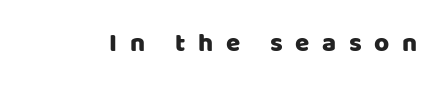
Q: Is the text italic (slanted)? A: No, it is upright.
Q: Is the text underlined? A: No.
Q: Is the spacing between letters normal or unusually wide? A: Unusually wide.
